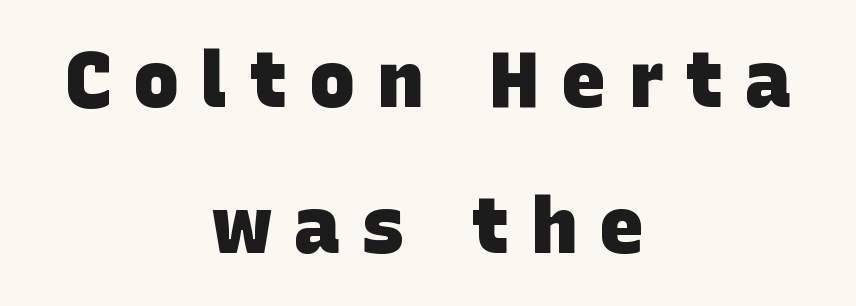
{"serif": "no", "bold": "yes", "weight": "heavy", "width": "normal", "stroke_contrast": "low", "x_height": "large", "monospaced": "no", "underline": "no", "align": "center", "line_spacing_ratio": 1.89, "letter_spacing": "wide", "letter_spacing_em": 0.28, "glyph_px": 77}
